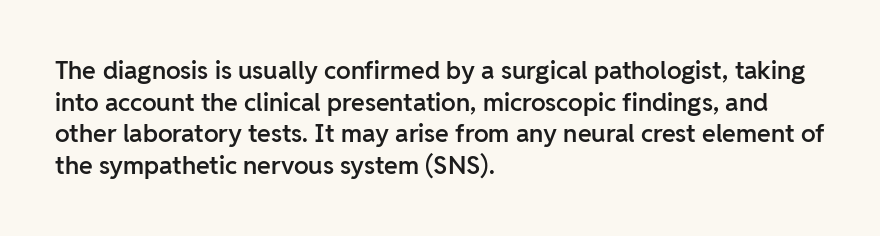
A semibold gives these letters moderate extra thickness, short of bold. The vertical gap from one line to the next is medium. The axis of the letterforms is exactly vertical. A typesetter would call this zero additional tracking. Plain, unruled lines of type. Leftover space on each line is placed entirely after the last word.
